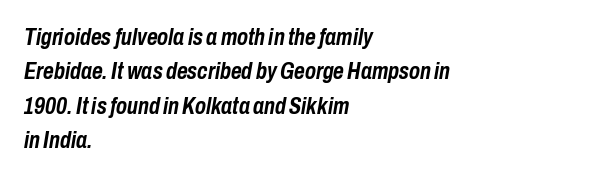
{"italic": "yes", "lean": "right", "slant_degrees": 10, "bold": "yes", "underline": "no", "align": "left", "line_spacing": "normal", "line_spacing_ratio": 1.5, "letter_spacing": "normal", "letter_spacing_em": 0.0, "glyph_px": 23}
